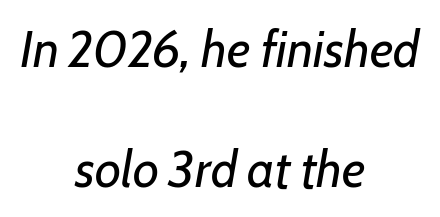
The image shows 51 px regular-weight type, italic (leaning right); set centered, loose line spacing (2.35x), normal letter spacing, not underlined; low stroke contrast and a medium x-height.
